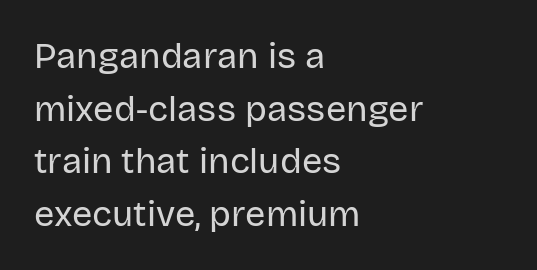
The image shows 36 px regular-weight sans-serif type, upright; set left-aligned, normal line spacing (1.46x), normal letter spacing, not underlined; low stroke contrast and a large x-height.
